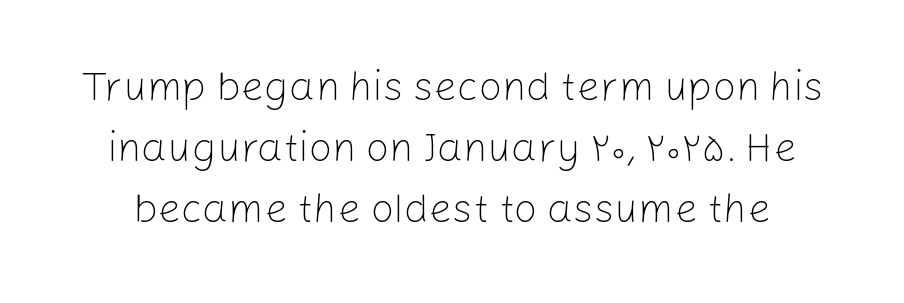
The image shows 41 px light sans-serif type, upright; set normal line spacing (1.49x), normal letter spacing, not underlined; low stroke contrast and a medium x-height.
